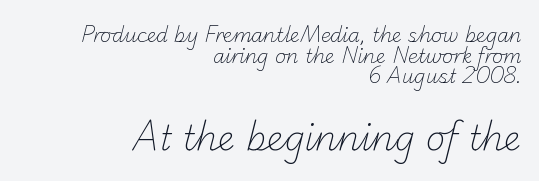
{"serif": "no", "bold": "no", "weight": "light", "width": "normal", "stroke_contrast": "low", "x_height": "small", "monospaced": "no", "underline": "no", "align": "right", "line_spacing": "tight", "line_spacing_ratio": 1.09, "letter_spacing": "normal", "letter_spacing_em": 0.0, "larger_block": "second", "size_ratio": 1.79, "glyph_px": 34}
